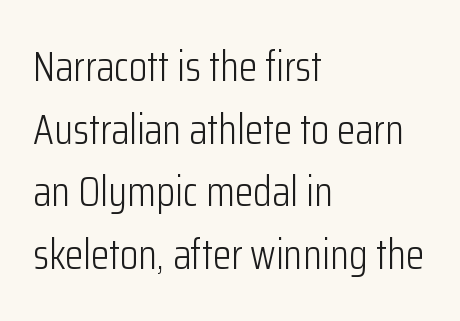
{"serif": "no", "italic": "no", "bold": "no", "weight": "light", "width": "condensed", "stroke_contrast": "low", "x_height": "medium", "monospaced": "no", "underline": "no", "align": "left", "line_spacing": "normal", "line_spacing_ratio": 1.49, "letter_spacing": "normal", "letter_spacing_em": 0.0, "glyph_px": 42}
